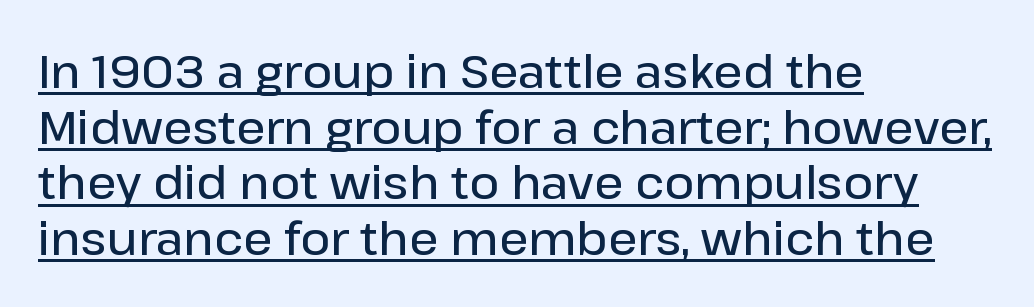
The image shows 46 px semibold sans-serif type, upright; set left-aligned, line spacing 1.21x, normal letter spacing, underlined; low stroke contrast and a medium x-height.
